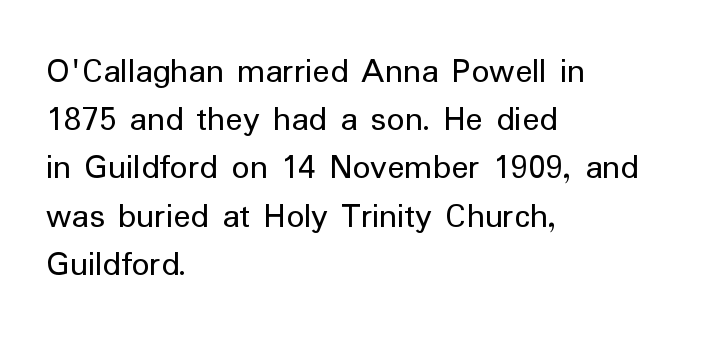
Unmarked baselines from the first word to the last. You could call the tracking neutral — neither tight nor loose. Is this a fixed-width face? No — the glyphs have proportional, varying widths. The strokes are not fattened; the text isn't bold. Style check: upright.
